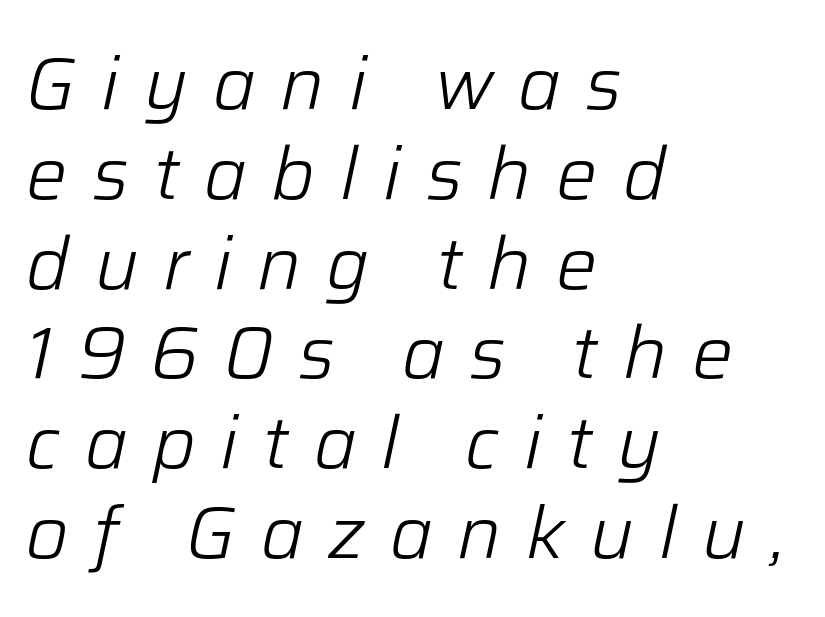
{"italic": "yes", "lean": "right", "slant_degrees": 12, "bold": "no", "weight": "light", "width": "normal", "stroke_contrast": "low", "x_height": "medium", "monospaced": "no", "underline": "no", "align": "left", "line_spacing_ratio": 1.23, "letter_spacing": "wide", "letter_spacing_em": 0.34, "glyph_px": 73}
